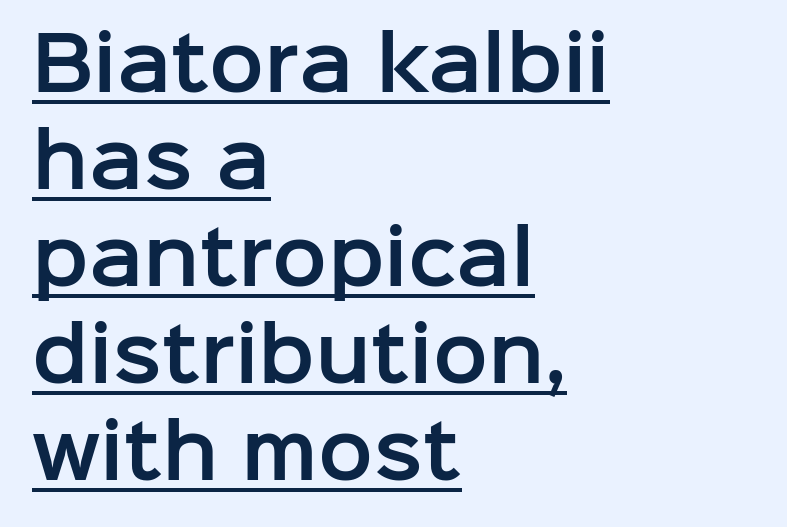
The image shows 73 px sans-serif type, upright; set left-aligned, normal line spacing (1.33x), normal letter spacing, underlined; low stroke contrast and a medium x-height.
